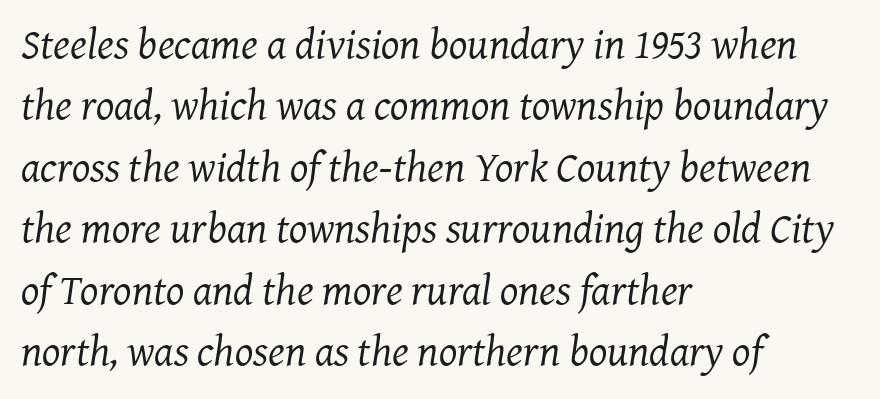
Q: Is the text bold? A: No.
Q: Is the text italic (slanted)? A: Yes, it leans right by about 7 degrees.
Q: Is the typeface a serif or a sans-serif typeface? A: Serif.
Q: Is the text underlined? A: No.
Q: How is the paragraph aligned? A: Left-aligned.
Q: Is the spacing between letters normal or unusually wide? A: Normal.
Q: Is the spacing between lines tight, normal or loose? A: Normal.
Q: Width (condensed, normal, or wide)? A: Normal.
Q: Stroke contrast? A: Medium.
Q: x-height? A: Medium.
Q: Monospaced? A: No.
